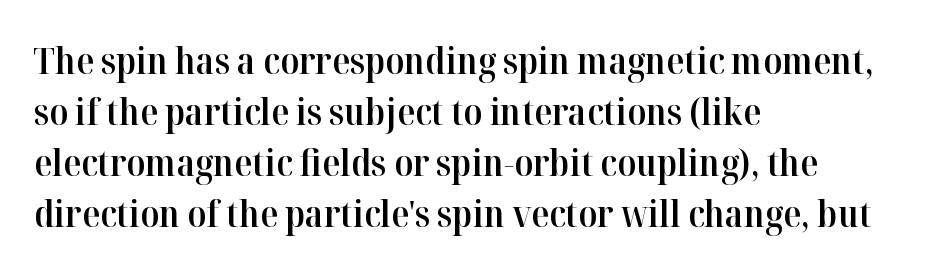
{"serif": "yes", "italic": "no", "bold": "semi", "weight": "semibold", "width": "normal", "stroke_contrast": "high", "x_height": "medium", "monospaced": "no", "underline": "no", "align": "left", "line_spacing": "normal", "line_spacing_ratio": 1.38, "letter_spacing": "normal", "letter_spacing_em": 0.0, "glyph_px": 37}
